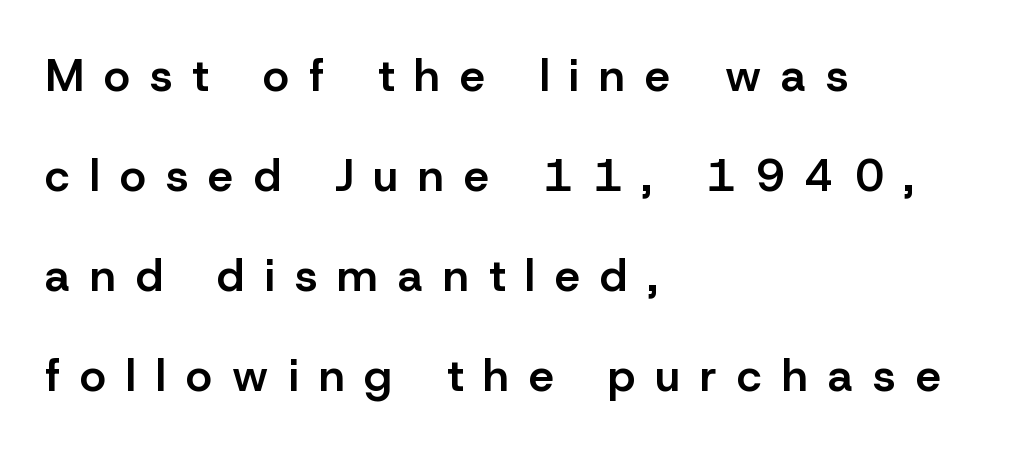
The block of text is sparse from top to bottom, with ample space between rows. Each line starts at the same left margin while the right side varies. In terms of posture, this sample is upright. Here the glyphs are tracked loosely, breaking word shapes into spaced letters. Underlining? Definitely not there.
